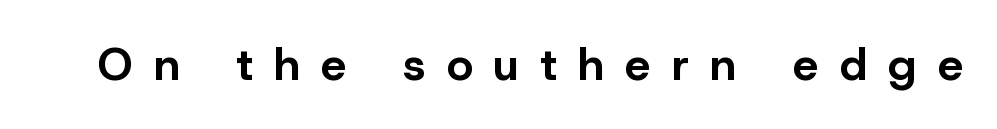
A typesetter would call this proportional, since set widths differ per character. If you drew a line through each stem, it would be perfectly vertical. The foot of each line stays bare and open. What stands out about the letter spacing? Its width — letters are far apart.
